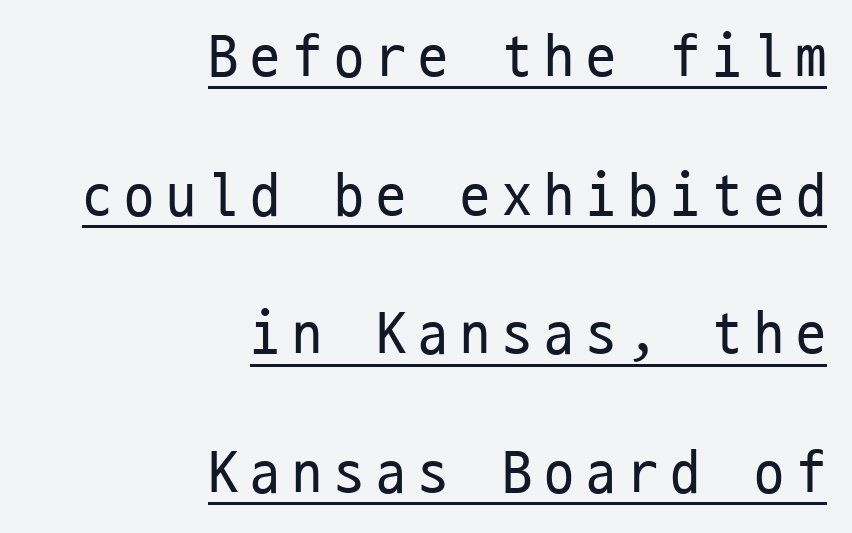
Spacing verdict: monospaced, one width for all characters. A continuous stroke trails under the words, as in a hyperlink. Nothing heavy about these letters — not bold at all. Posture: straight, roman, zero tilt. Interline gaps are noticeably wide in this sample.
